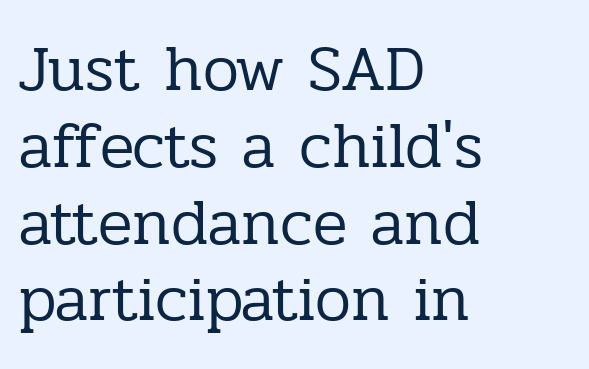
The image shows 64 px regular-weight serif type, upright; set left-aligned, line spacing 1.2x, normal letter spacing, not underlined; low stroke contrast and a medium x-height.
